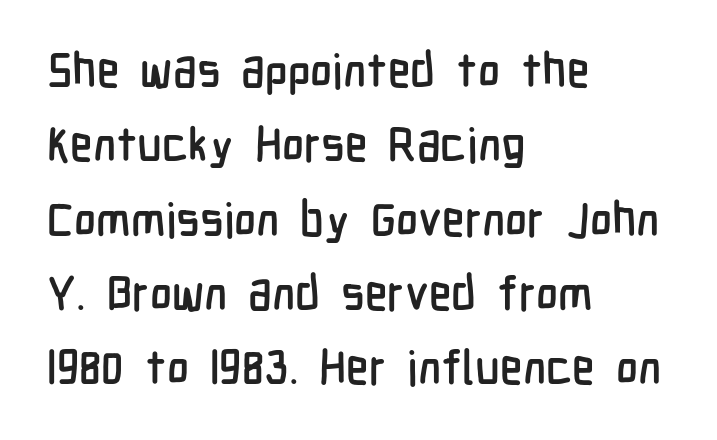
Q: Is the text italic (slanted)? A: No, it is upright.
Q: Is the typeface a serif or a sans-serif typeface? A: Sans-serif.
Q: Is the text underlined? A: No.
Q: How is the paragraph aligned? A: Left-aligned.
Q: Is the spacing between letters normal or unusually wide? A: Normal.
Q: Is the spacing between lines tight, normal or loose? A: Normal.
Q: Width (condensed, normal, or wide)? A: Condensed.
Q: Stroke contrast? A: Low.
Q: x-height? A: Medium.
Q: Monospaced? A: No.
